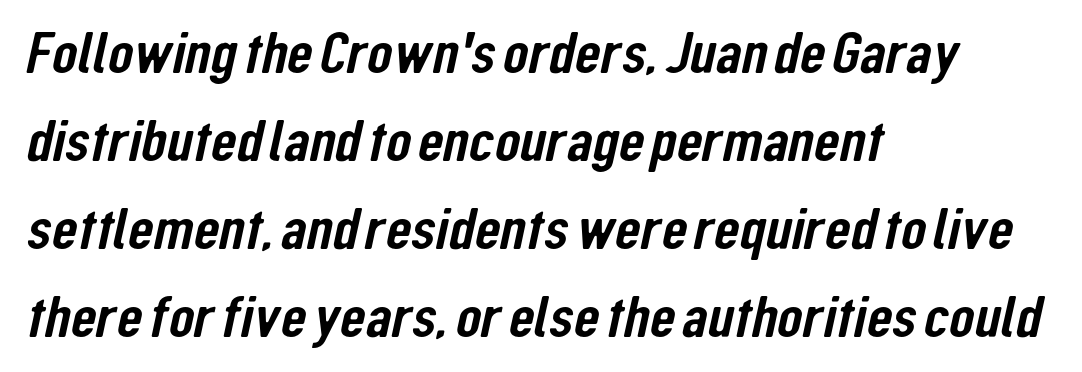
Classification — sans serif. Looks like regular typesetting: each glyph gets only the width it needs. Standard letterfit; no display-style spreading of the glyphs. The lines are quadded left. Any mark beneath the type? The region is blank.
